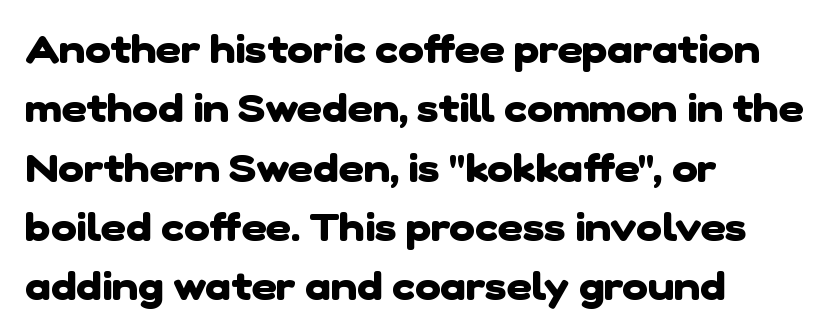
{"serif": "no", "bold": "yes", "weight": "heavy", "width": "normal", "stroke_contrast": "low", "x_height": "medium", "monospaced": "no", "underline": "no", "align": "left", "line_spacing": "normal", "line_spacing_ratio": 1.52, "letter_spacing": "normal", "letter_spacing_em": 0.0, "glyph_px": 39}
